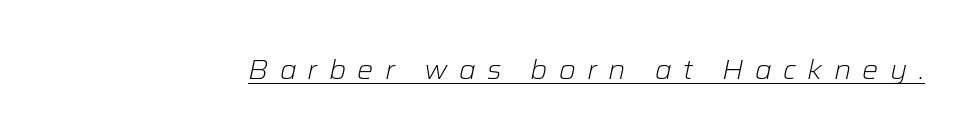
The image shows 27 px text type, italic (leaning right); set unusually wide letter spacing (+0.42 em), underlined.
